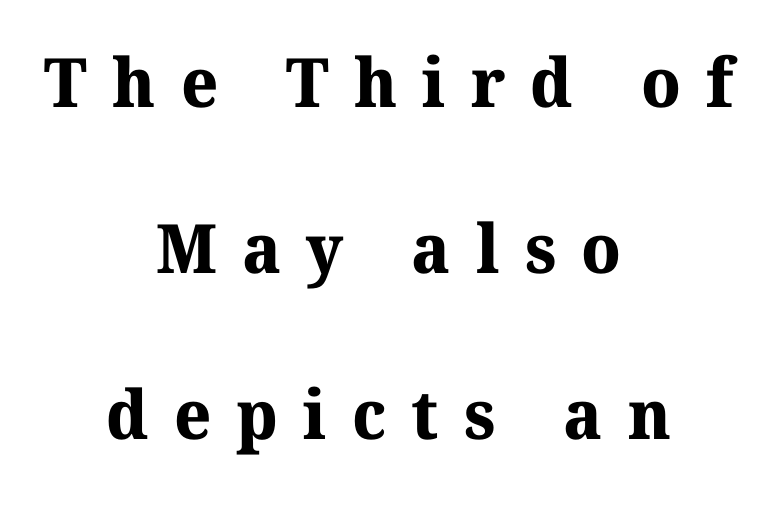
Each letter keeps its own natural width here, so spacing adapts to shape. Characters follow at a spacing far wider than the type designer built in. The rag falls on both sides of this text block equally. This sample uses a serif face.
